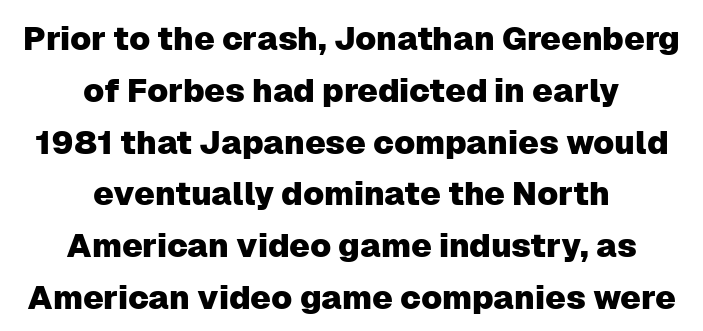
The image shows 33 px sans-serif type, upright; set centered, normal line spacing (1.57x), normal letter spacing, not underlined; low stroke contrast and a medium x-height.
